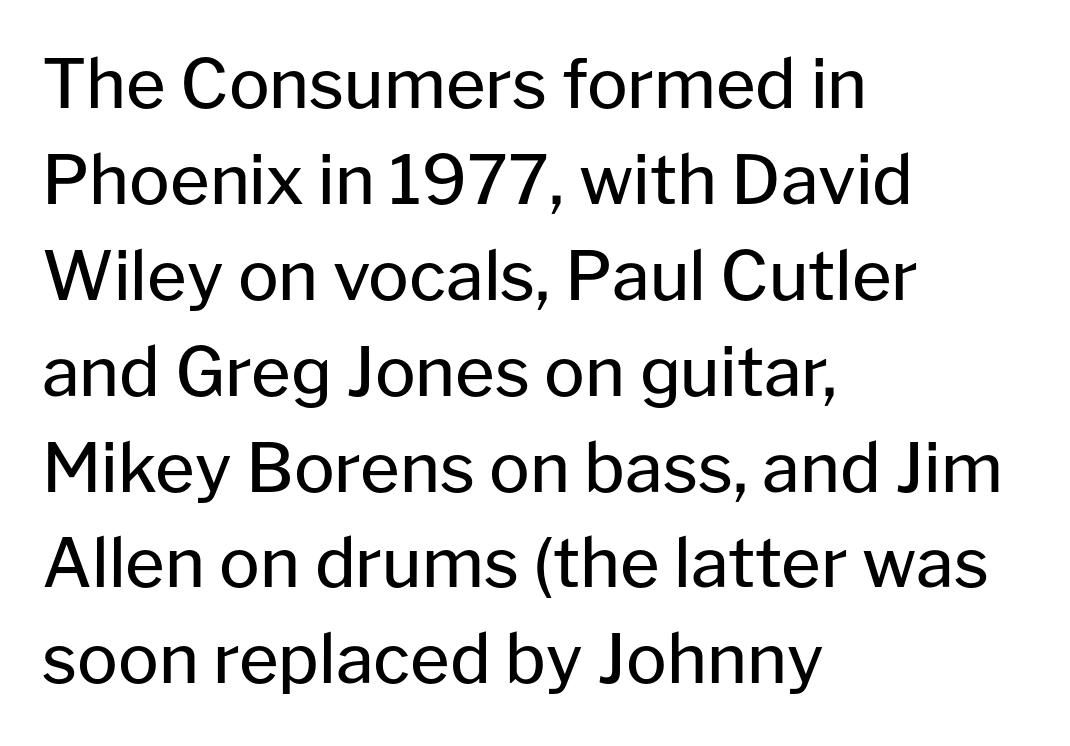
{"serif": "no", "italic": "no", "bold": "no", "weight": "regular", "width": "normal", "stroke_contrast": "low", "x_height": "medium", "monospaced": "no", "underline": "no", "align": "left", "line_spacing": "normal", "line_spacing_ratio": 1.41, "letter_spacing": "normal", "letter_spacing_em": 0.0, "glyph_px": 68}
